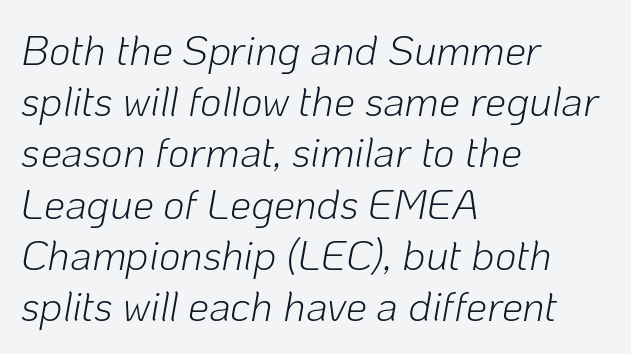
{"italic": "yes", "lean": "right", "slant_degrees": 10, "bold": "no", "weight": "light", "width": "normal", "stroke_contrast": "low", "x_height": "medium", "monospaced": "no", "underline": "no", "align": "left", "line_spacing_ratio": 1.22, "letter_spacing": "normal", "letter_spacing_em": 0.0, "glyph_px": 42}
